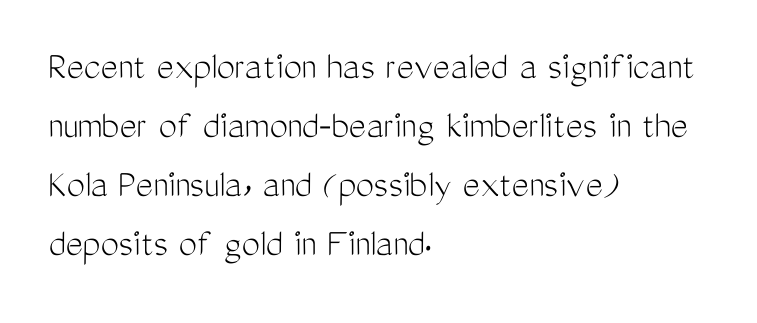
Baseline-to-baseline distance is the conventional proportion of letter height. Think standard paragraph weight, or any step lighter than that. The lettering stays uniformly vertical, giving the passage a roman look. Which margin do the lines hug? The left one — the right edge is uneven.
